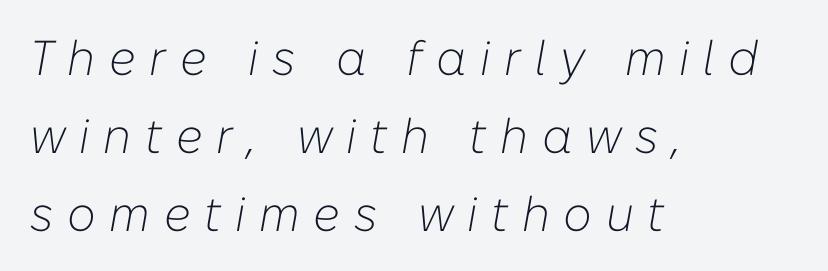
Q: Is the text bold? A: No.
Q: Is the text italic (slanted)? A: Yes, it leans right by about 10 degrees.
Q: Is the text underlined? A: No.
Q: How is the paragraph aligned? A: Left-aligned.
Q: Is the spacing between letters normal or unusually wide? A: Unusually wide.
Q: Is the spacing between lines tight, normal or loose? A: Normal.
Q: Width (condensed, normal, or wide)? A: Normal.
Q: Stroke contrast? A: Low.
Q: x-height? A: Medium.
Q: Monospaced? A: No.
